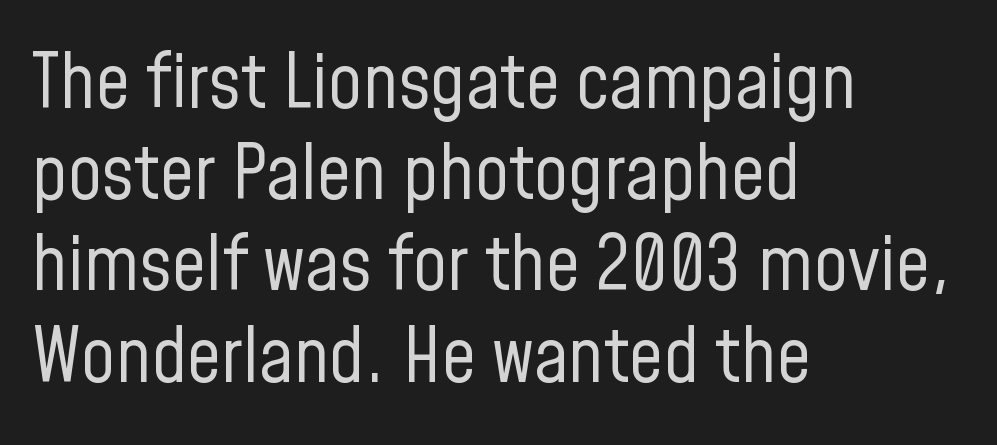
Here the designer chose a conventional face with non-uniform glyph widths. The passage shown is not underscored anywhere. The face looks like a standard text weight, possibly lighter. A typesetter would label this face a sans. These lines are set flush left with a ragged right edge. Unlike italic type, these characters show no tilt at all.
